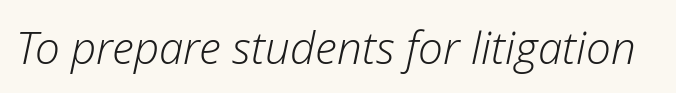
{"italic": "yes", "lean": "right", "slant_degrees": 12, "bold": "no", "weight": "light", "width": "normal", "stroke_contrast": "low", "x_height": "medium", "monospaced": "no", "underline": "no", "letter_spacing": "normal", "letter_spacing_em": 0.0, "glyph_px": 44}
